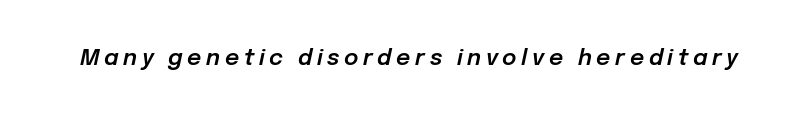
Q: Is the text italic (slanted)? A: Yes, it leans right by about 12 degrees.
Q: Is the text underlined? A: No.
Q: Is the spacing between letters normal or unusually wide? A: Unusually wide.
